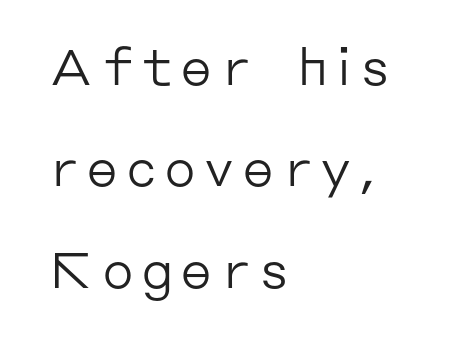
Letterform terminals end flat and unadorned throughout the passage. A classic flush-left, rag-right setting is used for this passage. Bold? No — there's no thickening of the strokes. Italic? Not at all — the glyphs are vertical.
